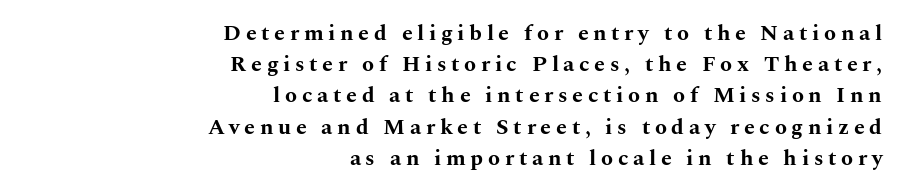
Q: Is the text bold? A: Yes.
Q: Is the text italic (slanted)? A: No, it is upright.
Q: Is the text underlined? A: No.
Q: How is the paragraph aligned? A: Right-aligned.
Q: Is the spacing between letters normal or unusually wide? A: Unusually wide.
Q: Is the spacing between lines tight, normal or loose? A: Normal.
